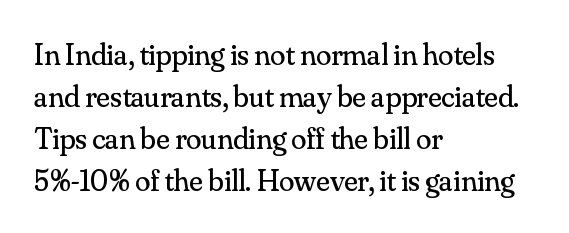
{"serif": "yes", "italic": "no", "bold": "no", "weight": "regular", "width": "normal", "stroke_contrast": "medium", "x_height": "small", "monospaced": "no", "underline": "no", "align": "left", "line_spacing": "normal", "line_spacing_ratio": 1.35, "letter_spacing": "normal", "letter_spacing_em": 0.0, "glyph_px": 31}
